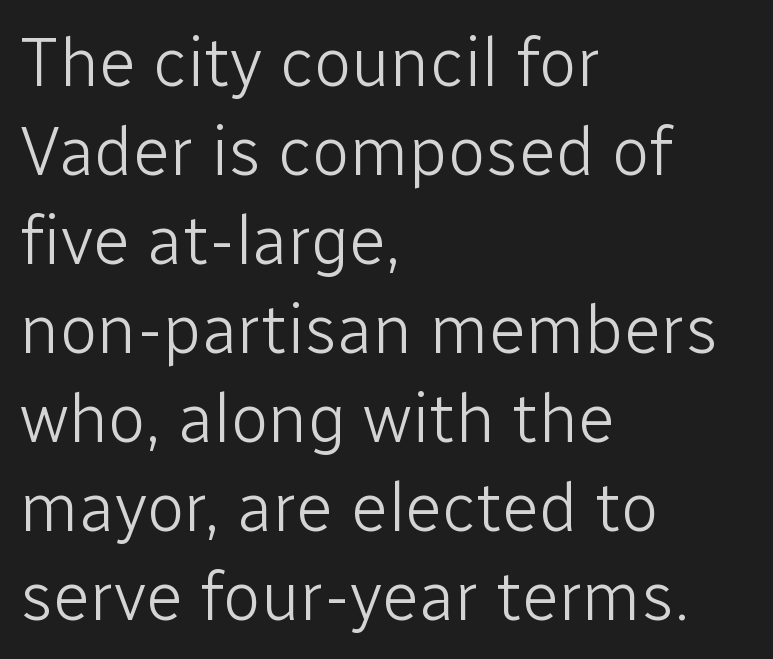
The image shows 69 px light sans-serif type, upright; set left-aligned, normal line spacing (1.29x), normal letter spacing, not underlined; low stroke contrast and a medium x-height.
